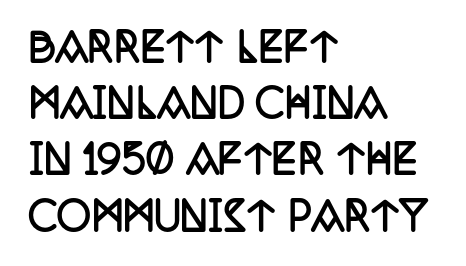
{"serif": "yes", "italic": "no", "bold": "yes", "weight": "semibold", "width": "condensed", "stroke_contrast": "low", "x_height": "large", "monospaced": "no", "underline": "no", "align": "left", "line_spacing": "normal", "line_spacing_ratio": 1.48, "letter_spacing": "normal", "letter_spacing_em": 0.0, "glyph_px": 38}
